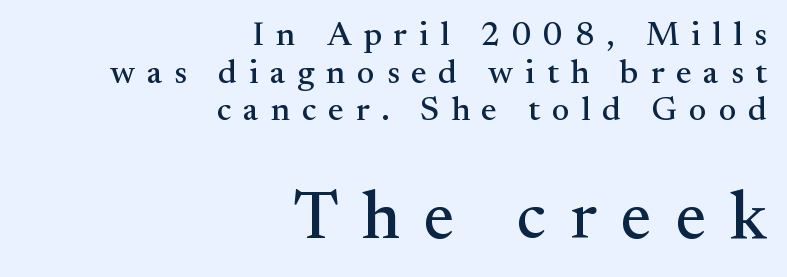
Q: Is the text italic (slanted)? A: No, it is upright.
Q: Is the typeface a serif or a sans-serif typeface? A: Serif.
Q: Is the text underlined? A: No.
Q: How is the paragraph aligned? A: Right-aligned.
Q: Is the spacing between letters normal or unusually wide? A: Unusually wide.
Q: Is the spacing between lines tight, normal or loose? A: Tight.
Q: Which block of text is set in a larger size, the first (top) or the second (bottom)? A: The second (bottom) one.
Q: Width (condensed, normal, or wide)? A: Normal.
Q: Stroke contrast? A: Medium.
Q: x-height? A: Small.
Q: Monospaced? A: No.
